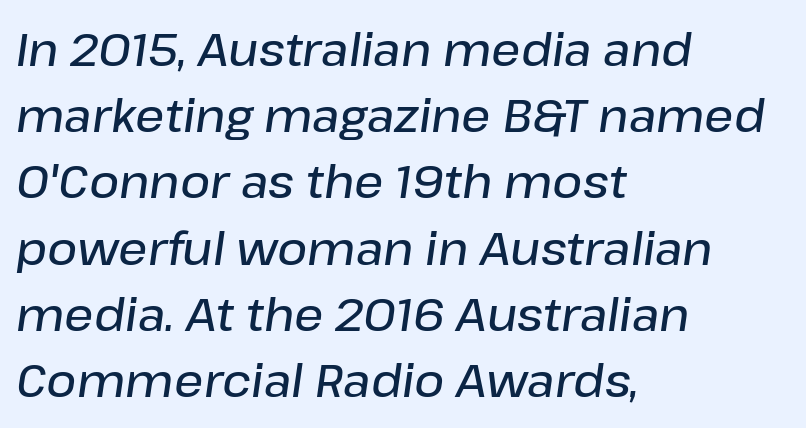
The lettering tilts uniformly, giving the passage an italic look. Leftover space on each line is placed entirely after the last word. The space directly below the letters is spotless. Successive baselines arrive at the customary interval. Note the varied advance widths — an 'i' is clearly narrower than an 'm'. What weight is shown? A semibold, between regular and bold.
